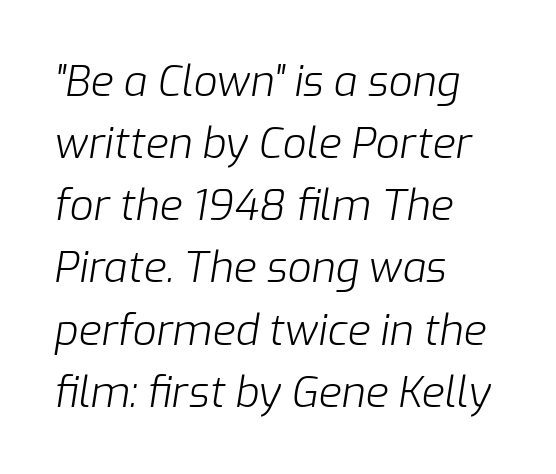
The strokes carry an ordinary text weight at most. The ragged edge is on the right, which tells us the setting is flush left. A bare baseline throughout the passage. Is the letter spacing exaggerated? No — it looks like the ordinary default. The face used here has a pronounced slope to its letters.
